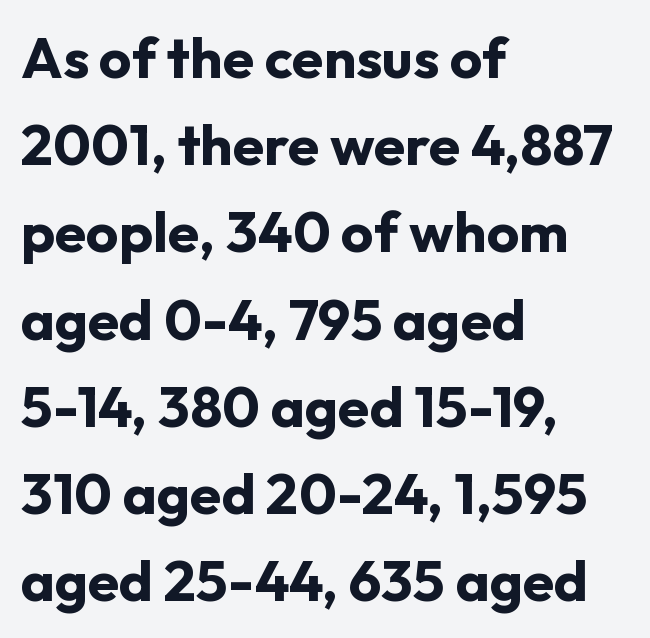
The glyphs have the mass of a bold cut. These lines are rendered in a variable-pitch font. Alignment: flush left. The rendering uses a moderate line-height, typical for paragraphs.
